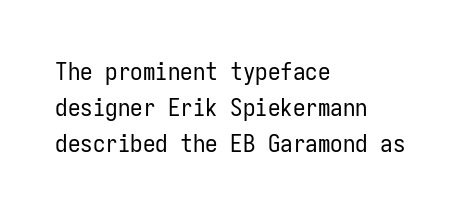
{"italic": "no", "bold": "no", "underline": "no", "align": "left", "line_spacing": "normal", "line_spacing_ratio": 1.45, "letter_spacing": "normal", "letter_spacing_em": 0.0, "glyph_px": 25}
